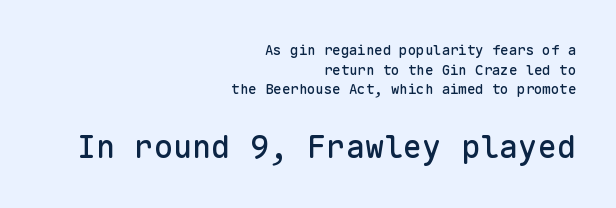
Q: Is the text italic (slanted)? A: No, it is upright.
Q: Is the typeface a serif or a sans-serif typeface? A: Sans-serif.
Q: Is the text underlined? A: No.
Q: How is the paragraph aligned? A: Right-aligned.
Q: Is the spacing between letters normal or unusually wide? A: Normal.
Q: Is the spacing between lines tight, normal or loose? A: Normal.
Q: Which block of text is set in a larger size, the first (top) or the second (bottom)? A: The second (bottom) one.
Q: Width (condensed, normal, or wide)? A: Normal.
Q: Stroke contrast? A: Low.
Q: x-height? A: Medium.
Q: Monospaced? A: Yes.
